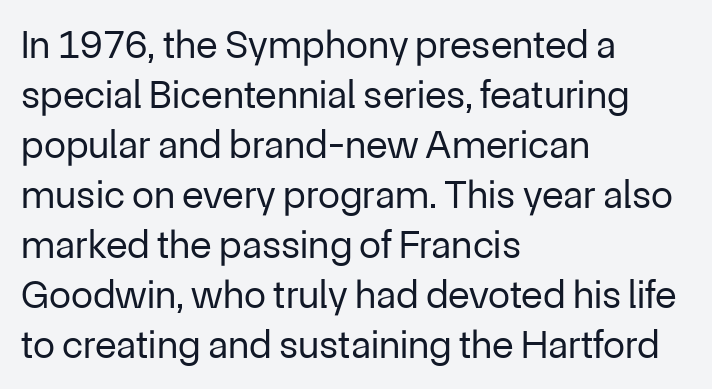
Q: Is the text bold? A: No.
Q: Is the text italic (slanted)? A: No, it is upright.
Q: Is the typeface a serif or a sans-serif typeface? A: Sans-serif.
Q: Is the text underlined? A: No.
Q: How is the paragraph aligned? A: Left-aligned.
Q: Is the spacing between letters normal or unusually wide? A: Normal.
Q: Is the spacing between lines tight, normal or loose? A: Normal.
Q: Width (condensed, normal, or wide)? A: Normal.
Q: Stroke contrast? A: Low.
Q: x-height? A: Medium.
Q: Monospaced? A: No.
